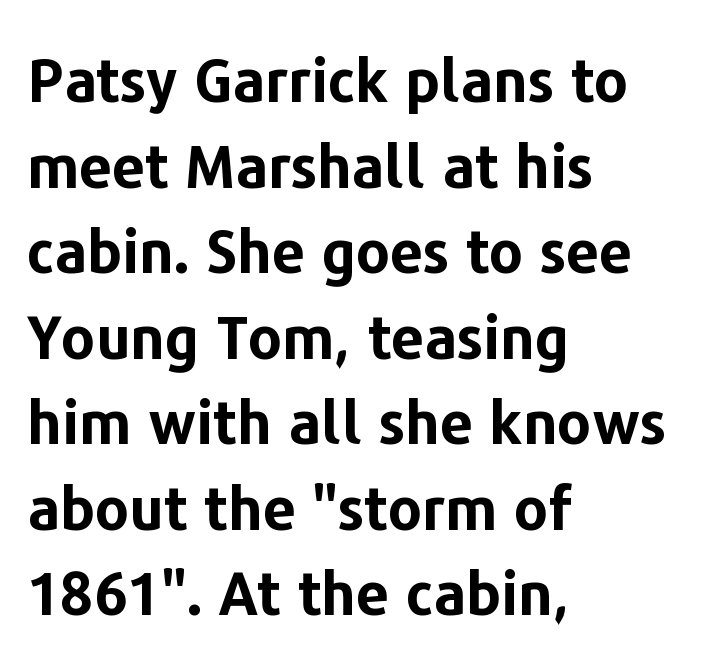
{"serif": "no", "italic": "no", "bold": "yes", "weight": "bold", "width": "normal", "stroke_contrast": "low", "x_height": "medium", "monospaced": "no", "underline": "no", "align": "left", "line_spacing": "normal", "line_spacing_ratio": 1.45, "letter_spacing": "normal", "letter_spacing_em": 0.0, "glyph_px": 59}
